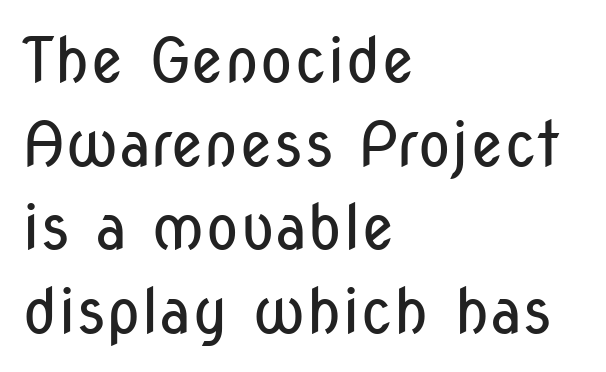
Q: Is the text bold? A: No.
Q: Is the text italic (slanted)? A: No, it is upright.
Q: Is the typeface a serif or a sans-serif typeface? A: Sans-serif.
Q: Is the text underlined? A: No.
Q: How is the paragraph aligned? A: Left-aligned.
Q: Is the spacing between letters normal or unusually wide? A: Normal.
Q: Is the spacing between lines tight, normal or loose? A: Normal.
Q: Width (condensed, normal, or wide)? A: Condensed.
Q: Stroke contrast? A: Low.
Q: x-height? A: Medium.
Q: Monospaced? A: No.
